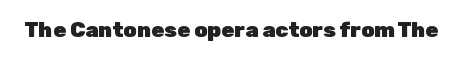
{"italic": "no", "bold": "yes", "underline": "no", "letter_spacing": "normal", "letter_spacing_em": 0.0, "glyph_px": 21}
